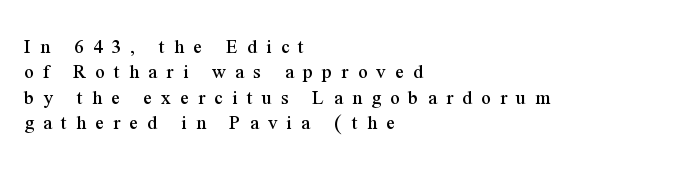
The image shows 21 px text type, upright; set left-aligned, line spacing 1.21x, unusually wide letter spacing (+0.44 em), not underlined.
